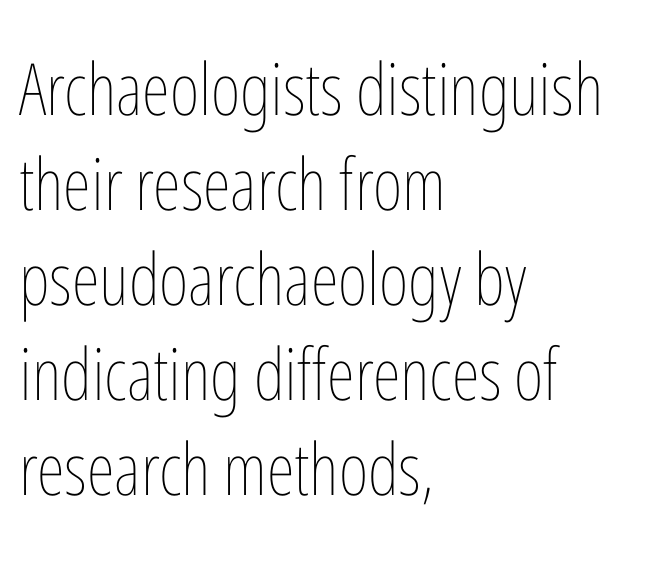
The image shows 72 px thin, condensed type, upright; set left-aligned, normal line spacing (1.32x), normal letter spacing, not underlined; low stroke contrast and a medium x-height.
